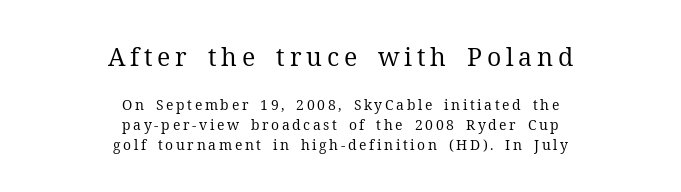
Q: Is the text bold? A: No.
Q: Is the text italic (slanted)? A: No, it is upright.
Q: Is the text underlined? A: No.
Q: How is the paragraph aligned? A: Centered.
Q: Is the spacing between lines tight, normal or loose? A: Normal.
Q: Which block of text is set in a larger size, the first (top) or the second (bottom)? A: The first (top) one.
